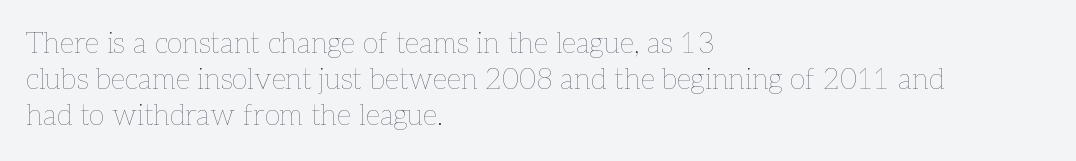
{"italic": "no", "bold": "no", "weight": "thin", "width": "normal", "stroke_contrast": "low", "x_height": "medium", "monospaced": "no", "underline": "no", "align": "left", "line_spacing": "normal", "line_spacing_ratio": 1.25, "letter_spacing": "normal", "letter_spacing_em": 0.0, "glyph_px": 29}
